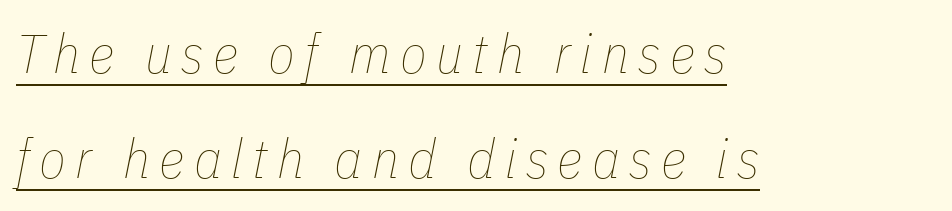
Q: Is the text bold? A: No.
Q: Is the text italic (slanted)? A: Yes, it leans right by about 11 degrees.
Q: Is the text underlined? A: Yes.
Q: How is the paragraph aligned? A: Left-aligned.
Q: Is the spacing between lines tight, normal or loose? A: Loose.
Q: Width (condensed, normal, or wide)? A: Condensed.
Q: Stroke contrast? A: Low.
Q: x-height? A: Medium.
Q: Monospaced? A: No.
